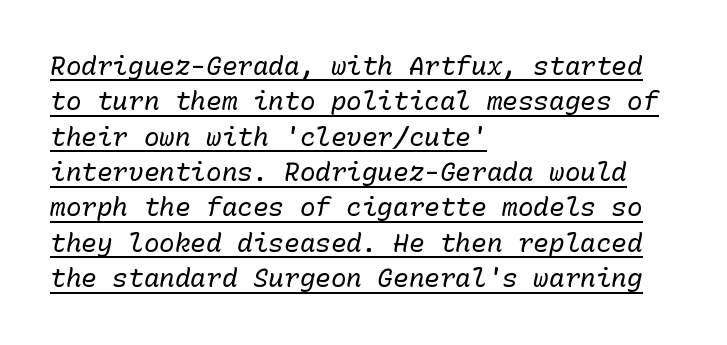
The image shows 26 px text type, italic (leaning right); set left-aligned, normal line spacing (1.36x), normal letter spacing, underlined.
